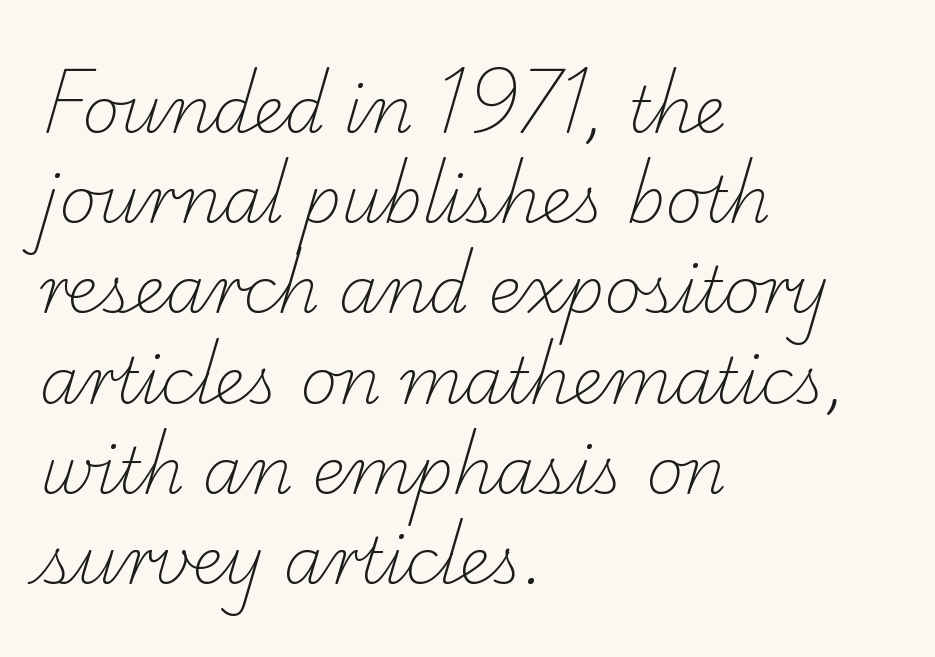
Q: Is the text bold? A: No.
Q: Is the typeface a serif or a sans-serif typeface? A: Serif.
Q: Is the text underlined? A: No.
Q: How is the paragraph aligned? A: Left-aligned.
Q: Is the spacing between letters normal or unusually wide? A: Normal.
Q: Is the spacing between lines tight, normal or loose? A: Normal.
Q: Width (condensed, normal, or wide)? A: Normal.
Q: Stroke contrast? A: Low.
Q: x-height? A: Small.
Q: Monospaced? A: No.
